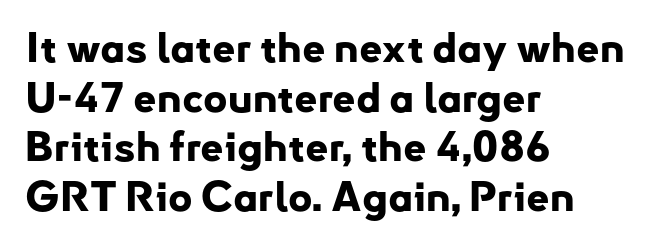
The image shows 41 px bold sans-serif type, upright; set left-aligned, line spacing 1.21x, normal letter spacing, not underlined; low stroke contrast and a small x-height.
